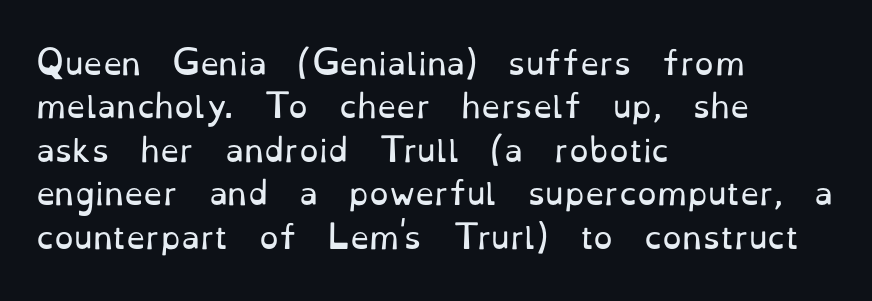
Q: Is the text bold? A: No.
Q: Is the text italic (slanted)? A: No, it is upright.
Q: Is the typeface a serif or a sans-serif typeface? A: Sans-serif.
Q: Is the text underlined? A: No.
Q: How is the paragraph aligned? A: Left-aligned.
Q: Is the spacing between letters normal or unusually wide? A: Normal.
Q: Is the spacing between lines tight, normal or loose? A: Normal.
Q: Width (condensed, normal, or wide)? A: Normal.
Q: Stroke contrast? A: Low.
Q: x-height? A: Small.
Q: Monospaced? A: No.
